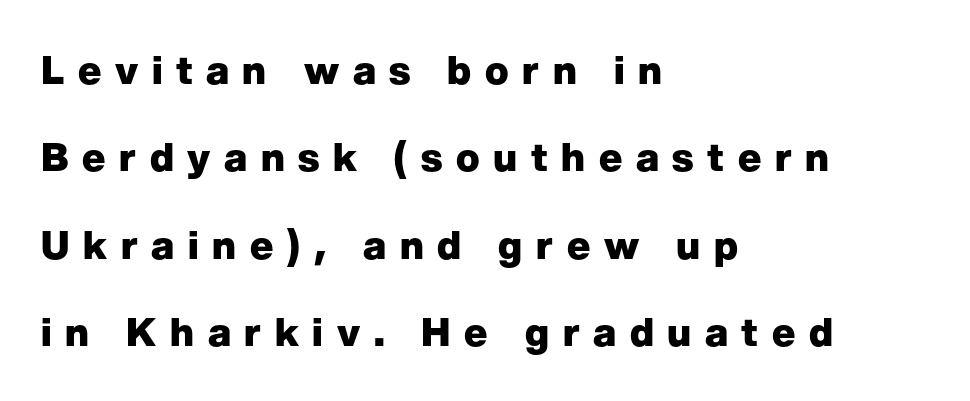
The passage shown is not underscored anywhere. Heavy-handed strokes throughout: this text is bold. You can tell it's not italic because the verticals are truly vertical. These lines have a slow, spaced-out rhythm from letter to letter. The setting favours the left margin, as ordinary paragraphs usually do.
